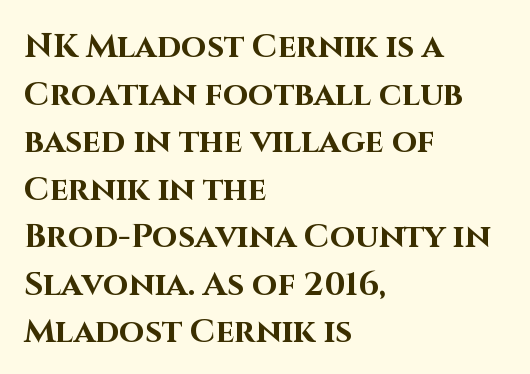
The image shows 33 px bold sans-serif type, upright; set left-aligned, normal line spacing (1.44x), normal letter spacing, not underlined; high stroke contrast and a large x-height.
